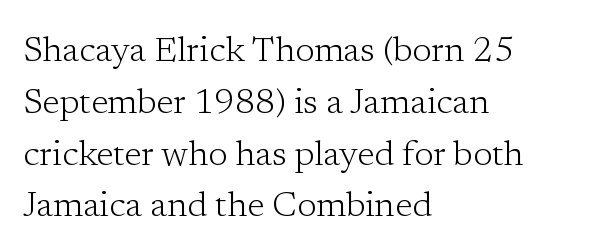
Is there much room between lines? A standard amount, neither cramped nor airy. What kind of face is this? One with serifs. The typesetting does not lean heavy: it is not bold. The text block is weighted toward the left margin, trailing off unevenly rightward. The letterforms sit shoulder to shoulder at normal distance.
